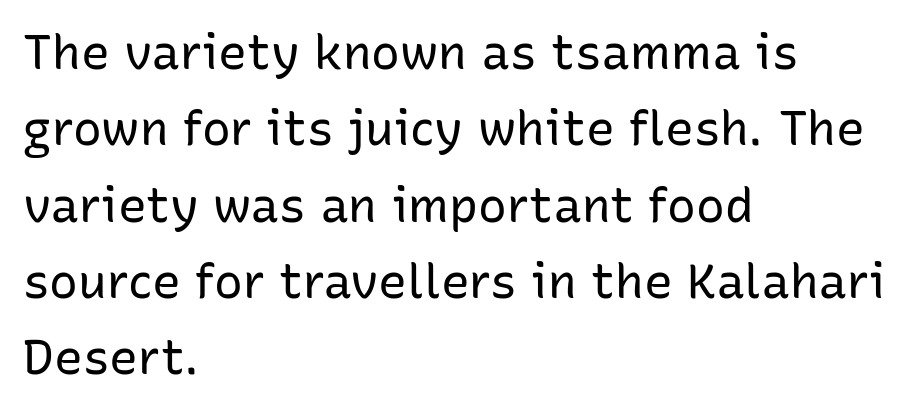
{"serif": "no", "italic": "no", "bold": "no", "weight": "regular", "width": "normal", "stroke_contrast": "low", "x_height": "medium", "monospaced": "no", "underline": "no", "align": "left", "line_spacing": "normal", "line_spacing_ratio": 1.59, "letter_spacing": "normal", "letter_spacing_em": 0.0, "glyph_px": 48}
